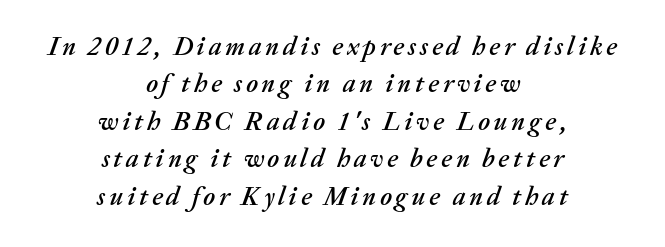
This block has exactly the height ordinary leading produces. Descender tails drop into unmarked territory. Tall strokes in this sample are angled rather than plumb. In CSS terms this would be text-align: center.
